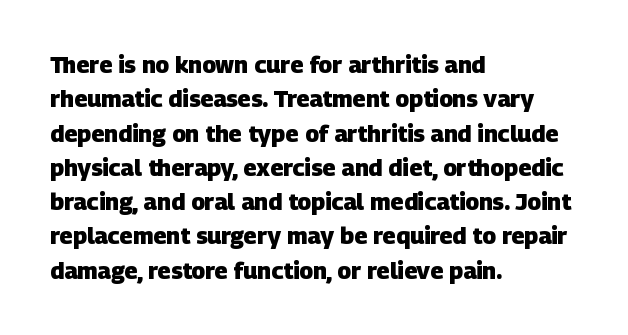
The image shows 23 px bold type; set left-aligned, normal line spacing (1.49x), normal letter spacing, not underlined.
